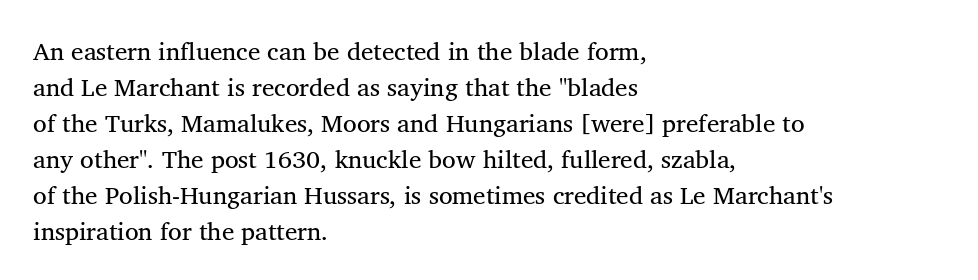
The image shows 25 px text type; set left-aligned, normal line spacing (1.44x), normal letter spacing, not underlined.
